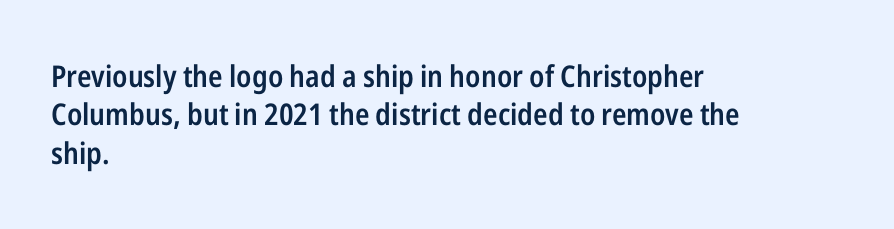
The image shows 30 px semibold, condensed sans-serif type, upright; set left-aligned, normal line spacing (1.28x), normal letter spacing, not underlined; low stroke contrast and a medium x-height.
